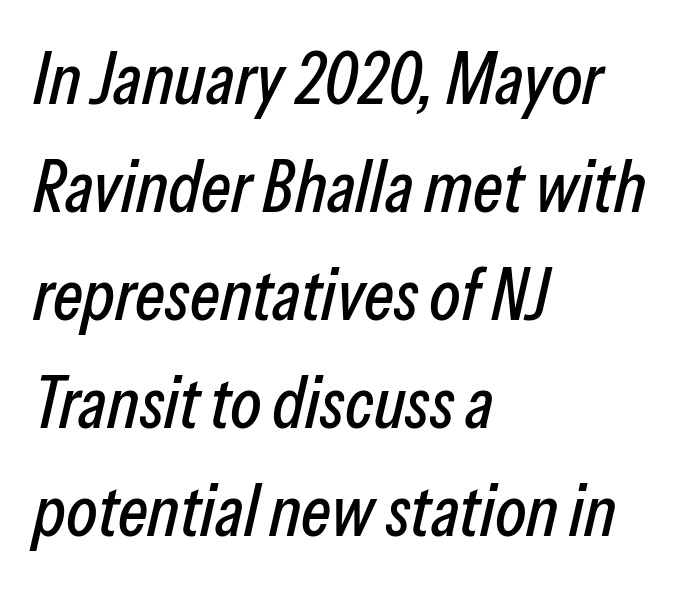
Q: Is the text italic (slanted)? A: Yes, it leans right by about 13 degrees.
Q: Is the text underlined? A: No.
Q: How is the paragraph aligned? A: Left-aligned.
Q: Is the spacing between letters normal or unusually wide? A: Normal.
Q: Is the spacing between lines tight, normal or loose? A: Normal.
Q: Width (condensed, normal, or wide)? A: Condensed.
Q: Stroke contrast? A: Low.
Q: x-height? A: Medium.
Q: Monospaced? A: No.
